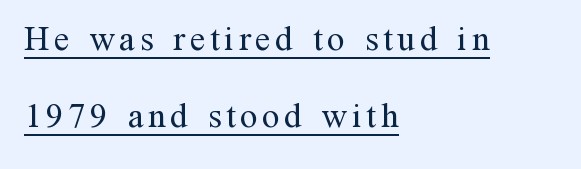
The image shows 35 px regular-weight serif type, upright; set left-aligned, loose line spacing (2.21x), underlined; medium stroke contrast and a medium x-height.
